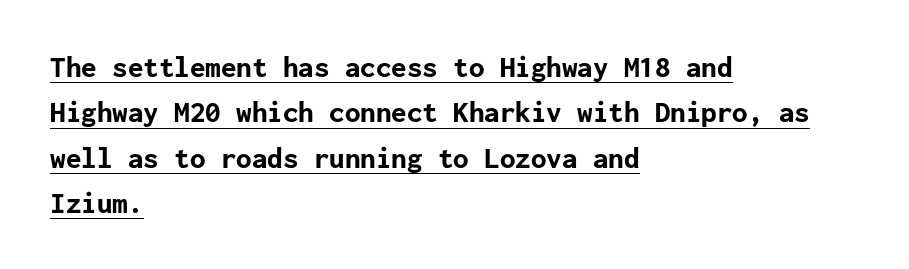
{"serif": "no", "italic": "no", "bold": "yes", "weight": "bold", "width": "normal", "stroke_contrast": "low", "x_height": "medium", "underline": "yes", "align": "left", "line_spacing": "normal", "line_spacing_ratio": 1.46, "letter_spacing": "normal", "letter_spacing_em": 0.0, "glyph_px": 31}
